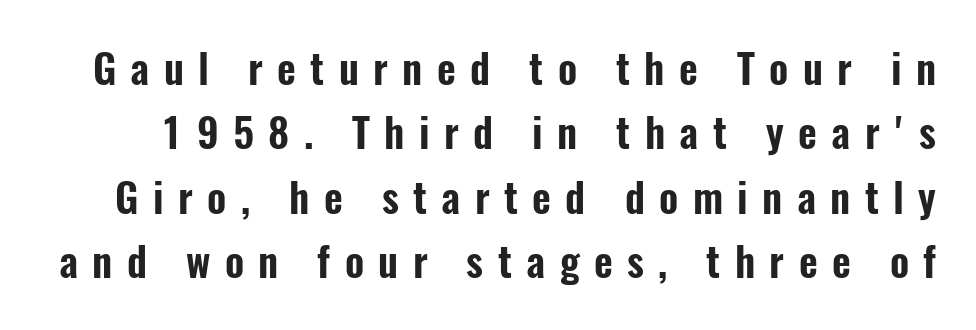
{"serif": "no", "italic": "no", "width": "condensed", "stroke_contrast": "low", "x_height": "medium", "monospaced": "no", "underline": "no", "line_spacing": "normal", "line_spacing_ratio": 1.57, "letter_spacing": "wide", "letter_spacing_em": 0.35, "glyph_px": 41}
